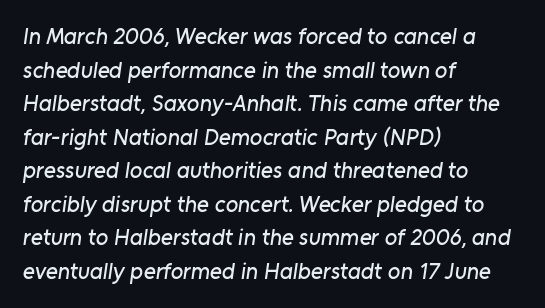
Q: Is the text underlined? A: No.
Q: How is the paragraph aligned? A: Left-aligned.
Q: Is the spacing between letters normal or unusually wide? A: Normal.
Q: Is the spacing between lines tight, normal or loose? A: Normal.
